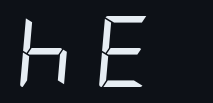
Q: Is the text bold? A: No.
Q: Is the text italic (slanted)? A: Yes, it leans right by about 5 degrees.
Q: Is the text underlined? A: No.
Q: Is the spacing between letters normal or unusually wide? A: Unusually wide.
Q: Width (condensed, normal, or wide)? A: Condensed.
Q: Stroke contrast? A: Low.
Q: x-height? A: Large.
